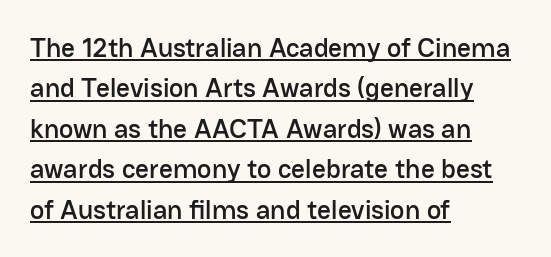
Q: Is the text italic (slanted)? A: No, it is upright.
Q: Is the text underlined? A: Yes.
Q: How is the paragraph aligned? A: Left-aligned.
Q: Is the spacing between letters normal or unusually wide? A: Normal.
Q: Is the spacing between lines tight, normal or loose? A: Normal.
